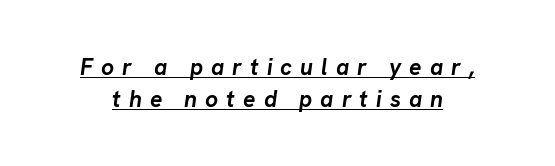
The image shows 23 px bold type, italic (leaning right); set normal line spacing (1.39x), unusually wide letter spacing (+0.35 em), underlined.
